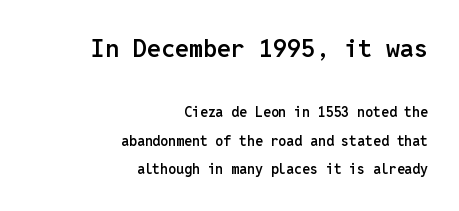
Q: Is the text bold? A: Semi-bold.
Q: Is the text italic (slanted)? A: No, it is upright.
Q: Is the text underlined? A: No.
Q: How is the paragraph aligned? A: Right-aligned.
Q: Is the spacing between letters normal or unusually wide? A: Normal.
Q: Is the spacing between lines tight, normal or loose? A: Loose.
Q: Which block of text is set in a larger size, the first (top) or the second (bottom)? A: The first (top) one.
